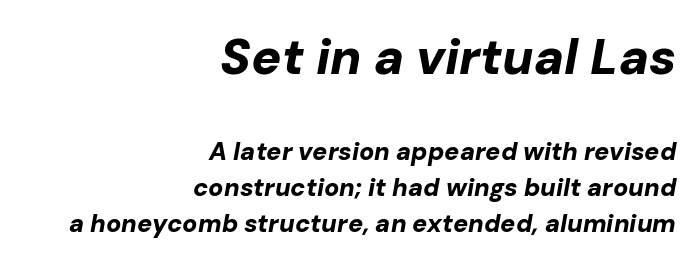
{"italic": "yes", "lean": "right", "slant_degrees": 10, "bold": "yes", "weight": "bold", "width": "normal", "stroke_contrast": "low", "x_height": "medium", "monospaced": "no", "underline": "no", "align": "right", "line_spacing": "normal", "line_spacing_ratio": 1.43, "letter_spacing": "normal", "letter_spacing_em": 0.0, "larger_block": "first", "size_ratio": 2.0, "glyph_px": 50}
